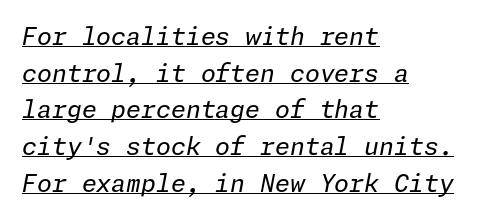
{"italic": "yes", "lean": "right", "slant_degrees": 11, "bold": "no", "underline": "yes", "align": "left", "line_spacing": "normal", "line_spacing_ratio": 1.53, "letter_spacing": "normal", "letter_spacing_em": 0.0, "glyph_px": 24}
